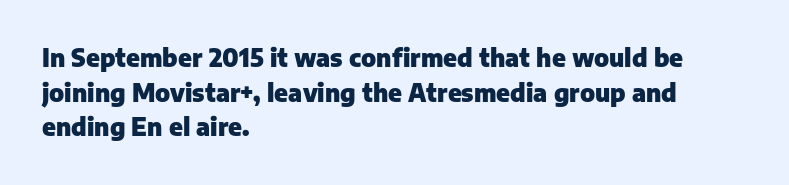
Q: Is the text bold? A: Yes.
Q: Is the text italic (slanted)? A: No, it is upright.
Q: Is the text underlined? A: No.
Q: How is the paragraph aligned? A: Left-aligned.
Q: Is the spacing between letters normal or unusually wide? A: Normal.
Q: Is the spacing between lines tight, normal or loose? A: Normal.
